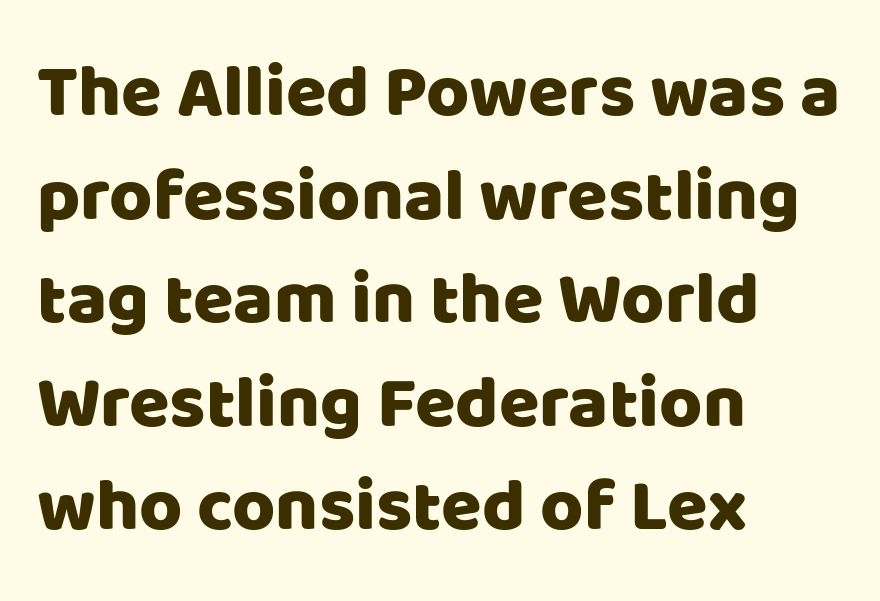
Only glyphs here, with clear space below each row. Compared with typical body copy, the letter spacing here is the same. Is there much room between lines? A standard amount, neither cramped nor airy. The rendering uses natural spacing where letterforms have individual widths. Grotesque or geometric, the face here clearly has no serifs. The lettering holds an erect, upright posture throughout.
